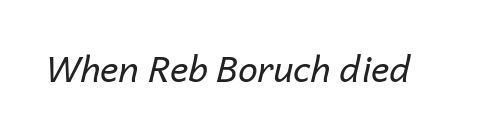
The face used here is proportionally spaced, like ordinary book or web type. No chunkiness to these letters — they're not bold. Does the lettering tilt? It does — this is italic. The letters sit at their default tracking, neither squeezed nor spread. Any mark beneath the type? The region is blank.
